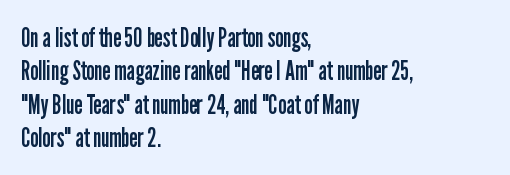
Compared with typical paragraphs, the rows here are spaced about the same. The letters stand straight up with perfectly vertical stems. Short and long lines alike share a common starting point at left. Is the stroke heavy? The answer is a plain regular-or-lighter. In terms of letterspacing, this is plain default setting. Just letters on the line, the space beneath them empty.
